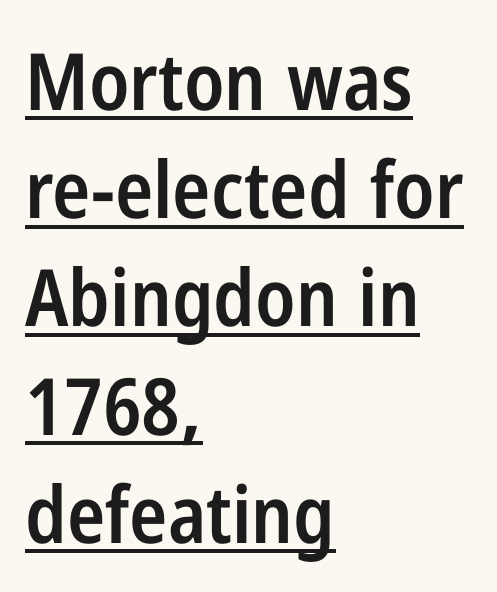
{"serif": "no", "italic": "no", "bold": "semi", "weight": "semibold", "width": "condensed", "stroke_contrast": "low", "x_height": "medium", "monospaced": "no", "underline": "yes", "align": "left", "line_spacing": "normal", "line_spacing_ratio": 1.37, "letter_spacing": "normal", "letter_spacing_em": 0.0, "glyph_px": 79}
